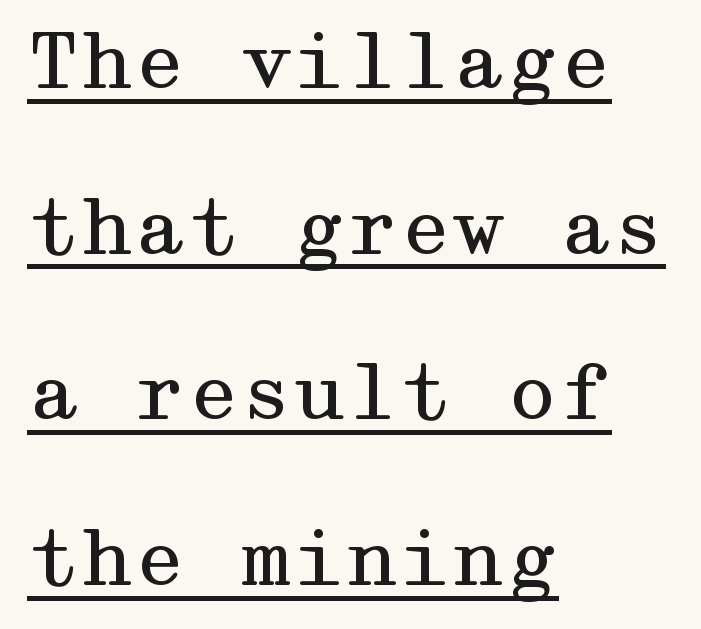
Q: Is the text bold? A: No.
Q: Is the text italic (slanted)? A: No, it is upright.
Q: Is the typeface a serif or a sans-serif typeface? A: Serif.
Q: Is the text underlined? A: Yes.
Q: How is the paragraph aligned? A: Left-aligned.
Q: Is the spacing between letters normal or unusually wide? A: Normal.
Q: Is the spacing between lines tight, normal or loose? A: Loose.
Q: Width (condensed, normal, or wide)? A: Wide.
Q: Stroke contrast? A: Medium.
Q: x-height? A: Medium.
